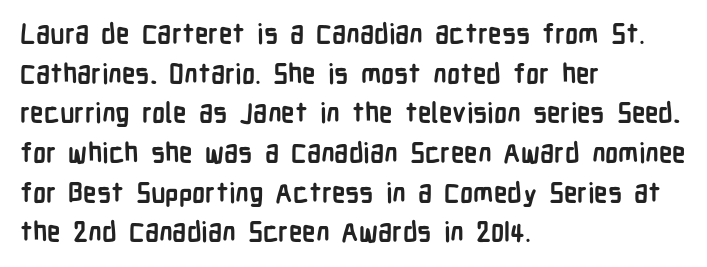
The image shows 27 px bold type, upright; set left-aligned, normal line spacing (1.47x), normal letter spacing, not underlined.
